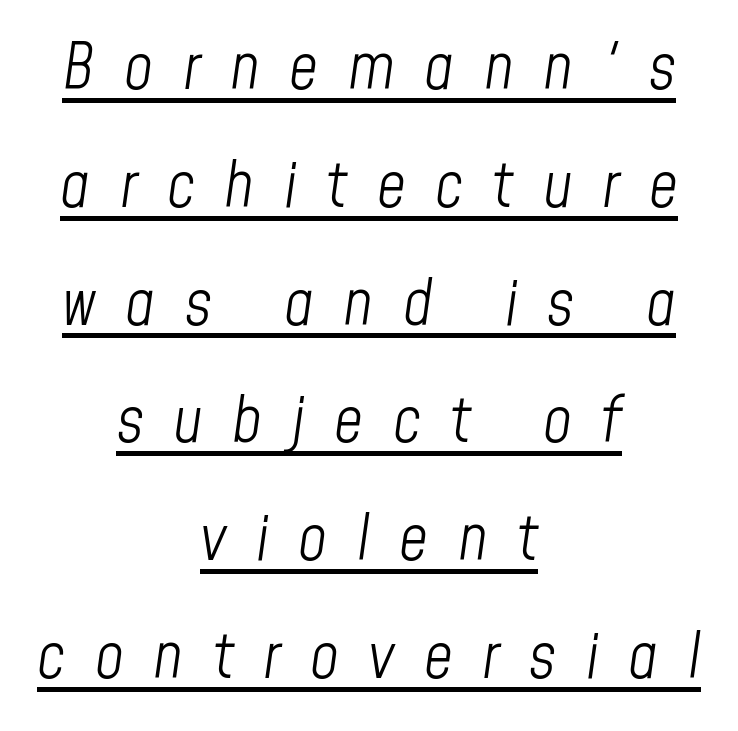
Compared with ordinary roman type, these characters are visibly tilted. Compared with a flush-left layout, this one balances lines on the center instead. This reads as an unemphasized weight, regular at the heaviest. Letter spacing: wide. Here the designer chose a conventional face with non-uniform glyph widths. A typographer would call this underscored text.
